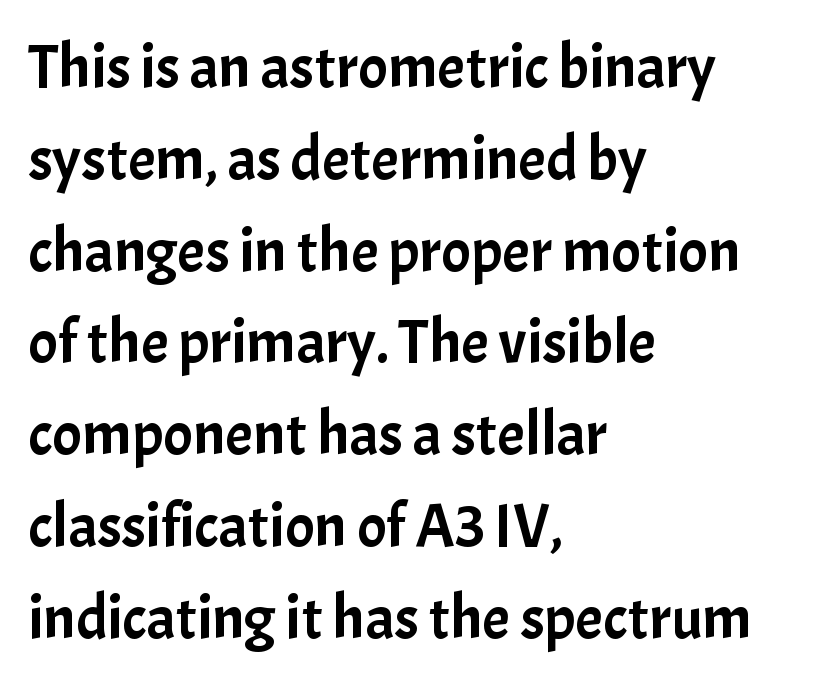
The rendering uses natural spacing where letterforms have individual widths. The gaps between neighbouring characters are ordinary and unremarkable. Classification — sans serif. Decoration check: the copy has no underline.
